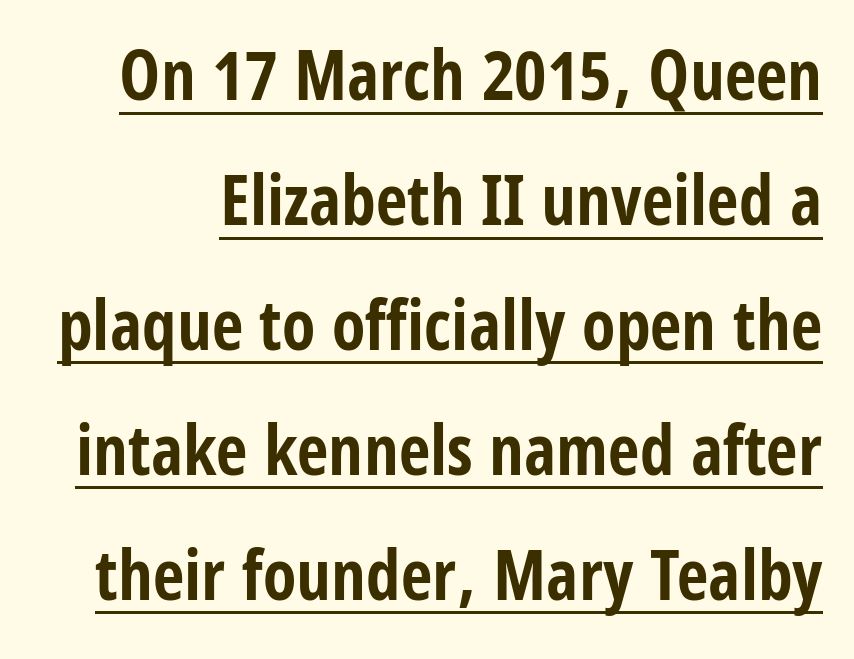
Q: Is the text bold? A: Yes.
Q: Is the text italic (slanted)? A: No, it is upright.
Q: Is the typeface a serif or a sans-serif typeface? A: Sans-serif.
Q: Is the text underlined? A: Yes.
Q: Is the spacing between letters normal or unusually wide? A: Normal.
Q: Width (condensed, normal, or wide)? A: Condensed.
Q: Stroke contrast? A: Low.
Q: x-height? A: Large.
Q: Monospaced? A: No.
